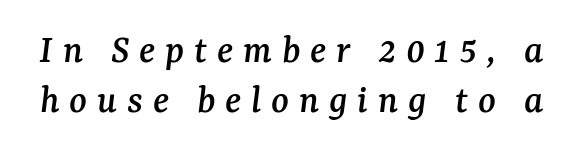
This sample has the flowing, uneven cadence of proportional lettering. Bare-footed words on every line. This rendering employs a face with finishing strokes, i.e., a serif. These lines have a slow, spaced-out rhythm from letter to letter. This is oblique type, the kind used for emphasis or titles.
